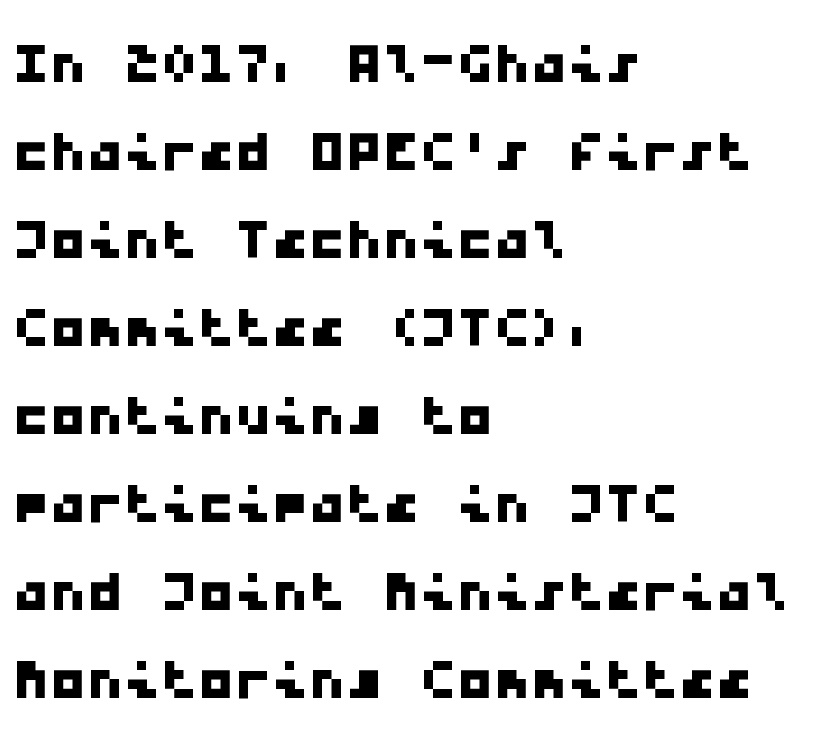
Q: Is the typeface a serif or a sans-serif typeface? A: Sans-serif.
Q: Is the text underlined? A: No.
Q: How is the paragraph aligned? A: Left-aligned.
Q: Is the spacing between letters normal or unusually wide? A: Normal.
Q: Width (condensed, normal, or wide)? A: Wide.
Q: Stroke contrast? A: Low.
Q: x-height? A: Medium.
Q: Monospaced? A: Yes.
